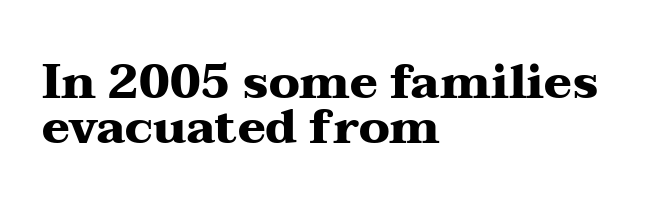
Q: Is the text bold? A: Yes.
Q: Is the text italic (slanted)? A: No, it is upright.
Q: Is the typeface a serif or a sans-serif typeface? A: Serif.
Q: Is the text underlined? A: No.
Q: How is the paragraph aligned? A: Left-aligned.
Q: Is the spacing between letters normal or unusually wide? A: Normal.
Q: Is the spacing between lines tight, normal or loose? A: Tight.
Q: Width (condensed, normal, or wide)? A: Wide.
Q: Stroke contrast? A: Medium.
Q: x-height? A: Medium.
Q: Monospaced? A: No.
